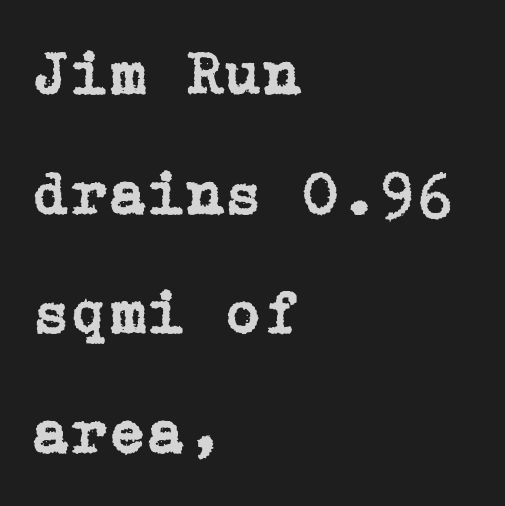
{"serif": "yes", "italic": "no", "width": "normal", "stroke_contrast": "low", "x_height": "medium", "underline": "no", "align": "left", "line_spacing": "loose", "line_spacing_ratio": 1.93, "letter_spacing": "normal", "letter_spacing_em": 0.0, "glyph_px": 62}
